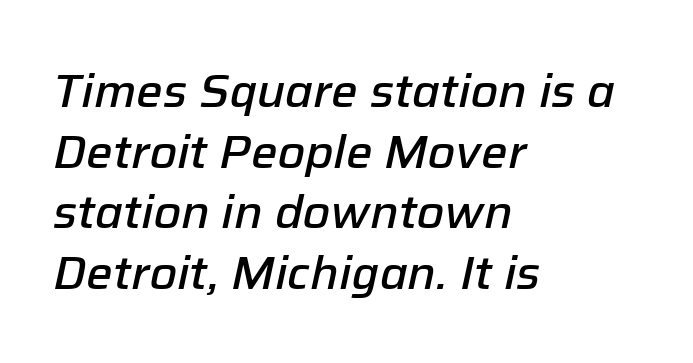
Q: Is the text bold? A: Semi-bold.
Q: Is the text italic (slanted)? A: Yes, it leans right by about 12 degrees.
Q: Is the text underlined? A: No.
Q: How is the paragraph aligned? A: Left-aligned.
Q: Is the spacing between letters normal or unusually wide? A: Normal.
Q: Is the spacing between lines tight, normal or loose? A: Normal.
Q: Width (condensed, normal, or wide)? A: Normal.
Q: Stroke contrast? A: Low.
Q: x-height? A: Medium.
Q: Monospaced? A: No.
